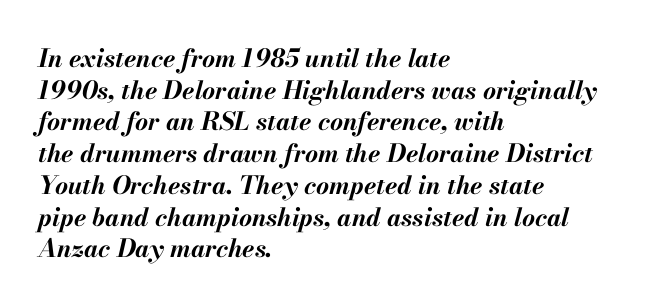
The image shows 25 px bold type, italic (leaning right); set left-aligned, normal line spacing (1.27x), normal letter spacing, not underlined.
